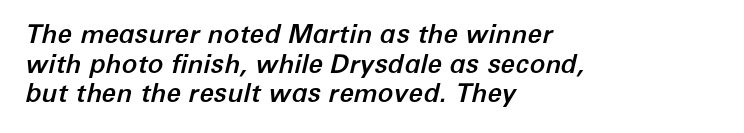
The image shows 26 px text type, italic (leaning right); set left-aligned, tight line spacing (1.14x), normal letter spacing, not underlined.
